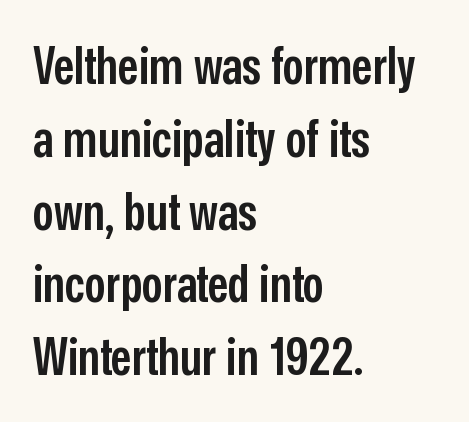
Observe the ordinary spacing: letters are neighbours, not strangers. Layout note: lines flush left. A typesetter would label this face a sans. The strokes are fattened partway — semibold, not bold. The rendering uses natural spacing where letterforms have individual widths.
